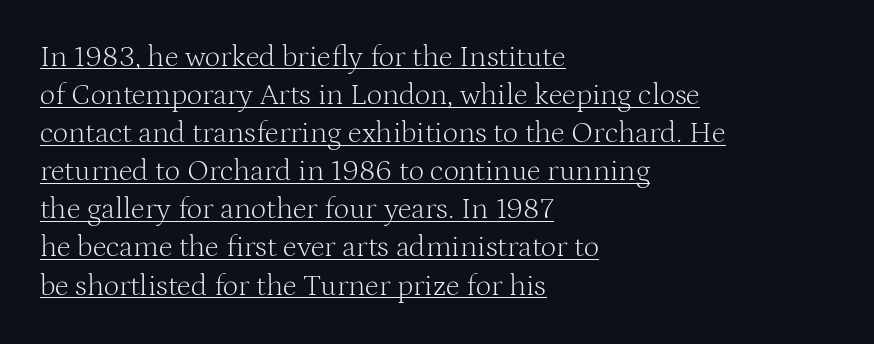
A serif font was chosen for this passage. Where is the straight margin? On the left. A typesetter would mark this as roman, not italic. Look at the tracking — it's just the regular setting, nothing added. Is the stroke heavy? The answer is a plain regular-or-lighter.
